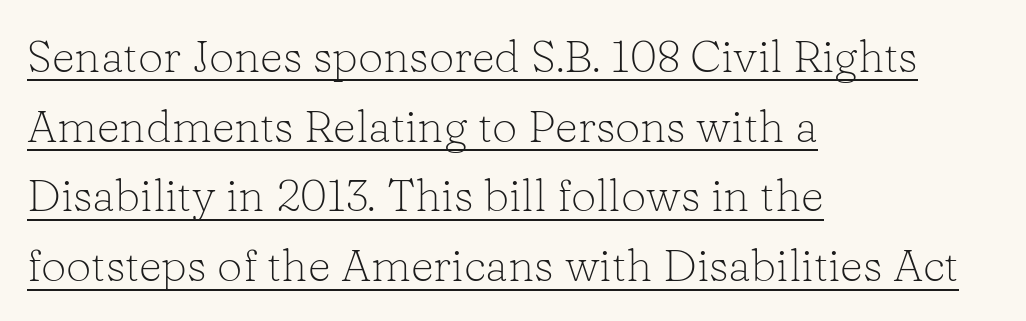
Q: Is the text bold? A: No.
Q: Is the text italic (slanted)? A: No, it is upright.
Q: Is the typeface a serif or a sans-serif typeface? A: Serif.
Q: Is the text underlined? A: Yes.
Q: How is the paragraph aligned? A: Left-aligned.
Q: Is the spacing between letters normal or unusually wide? A: Normal.
Q: Is the spacing between lines tight, normal or loose? A: Normal.
Q: Width (condensed, normal, or wide)? A: Normal.
Q: Stroke contrast? A: Low.
Q: x-height? A: Medium.
Q: Monospaced? A: No.
